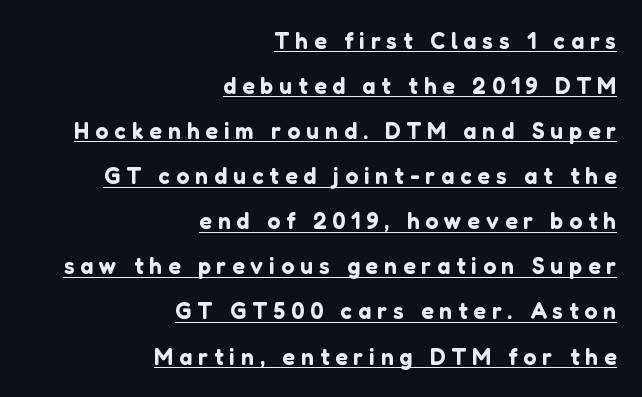
Q: Is the text italic (slanted)? A: No, it is upright.
Q: Is the text underlined? A: Yes.
Q: How is the paragraph aligned? A: Right-aligned.
Q: Is the spacing between letters normal or unusually wide? A: Unusually wide.
Q: Is the spacing between lines tight, normal or loose? A: Loose.
